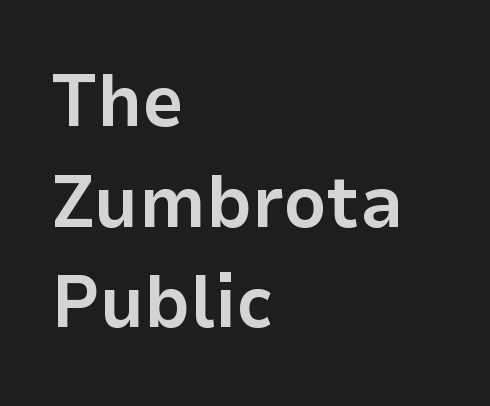
{"serif": "no", "italic": "no", "bold": "yes", "weight": "bold", "width": "normal", "stroke_contrast": "low", "x_height": "medium", "monospaced": "no", "underline": "no", "align": "left", "line_spacing": "normal", "line_spacing_ratio": 1.36, "letter_spacing": "normal", "letter_spacing_em": 0.0, "glyph_px": 74}
